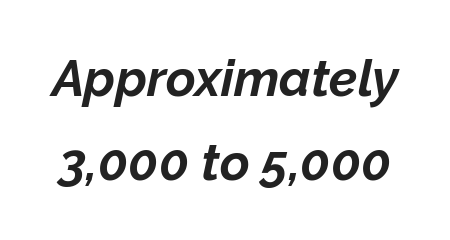
The image shows 51 px bold type, italic (leaning right); set normal line spacing (1.64x), normal letter spacing, not underlined; low stroke contrast and a medium x-height.
